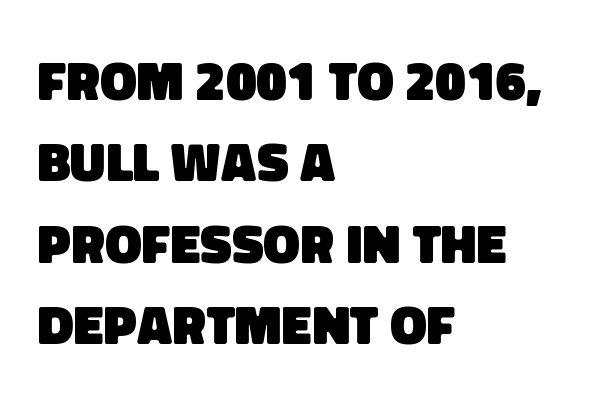
Q: Is the text bold? A: Yes.
Q: Is the typeface a serif or a sans-serif typeface? A: Sans-serif.
Q: Is the text underlined? A: No.
Q: How is the paragraph aligned? A: Left-aligned.
Q: Is the spacing between letters normal or unusually wide? A: Normal.
Q: Is the spacing between lines tight, normal or loose? A: Normal.
Q: Width (condensed, normal, or wide)? A: Normal.
Q: Stroke contrast? A: Low.
Q: x-height? A: Large.
Q: Monospaced? A: No.
